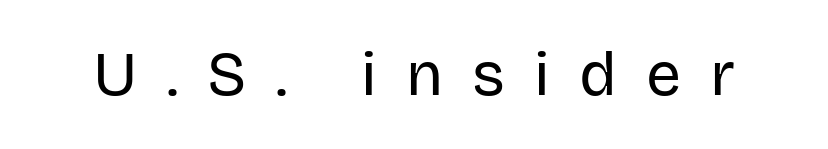
The image shows 62 px regular-weight sans-serif type, upright; set unusually wide letter spacing (+0.47 em), not underlined; low stroke contrast and a large x-height.
